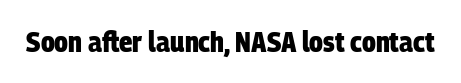
{"serif": "no", "bold": "yes", "weight": "heavy", "width": "condensed", "stroke_contrast": "low", "x_height": "large", "monospaced": "no", "underline": "no", "letter_spacing": "normal", "letter_spacing_em": 0.0, "glyph_px": 28}
